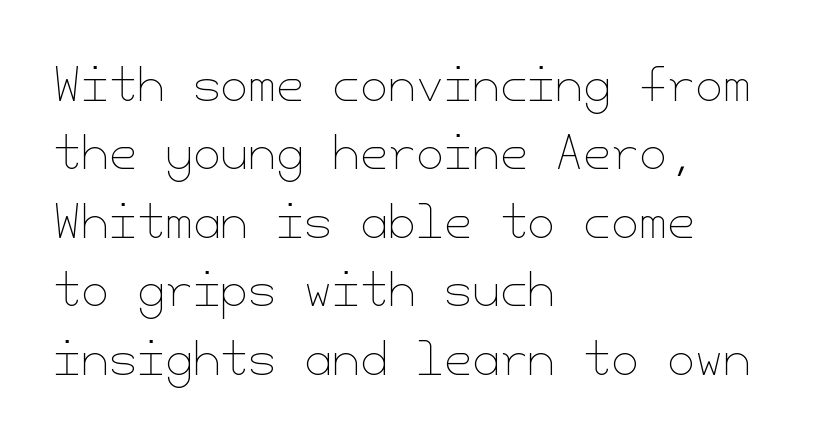
{"italic": "no", "bold": "no", "weight": "thin", "width": "normal", "stroke_contrast": "low", "x_height": "small", "underline": "no", "align": "left", "line_spacing": "normal", "line_spacing_ratio": 1.52, "letter_spacing": "normal", "letter_spacing_em": 0.0, "glyph_px": 45}
